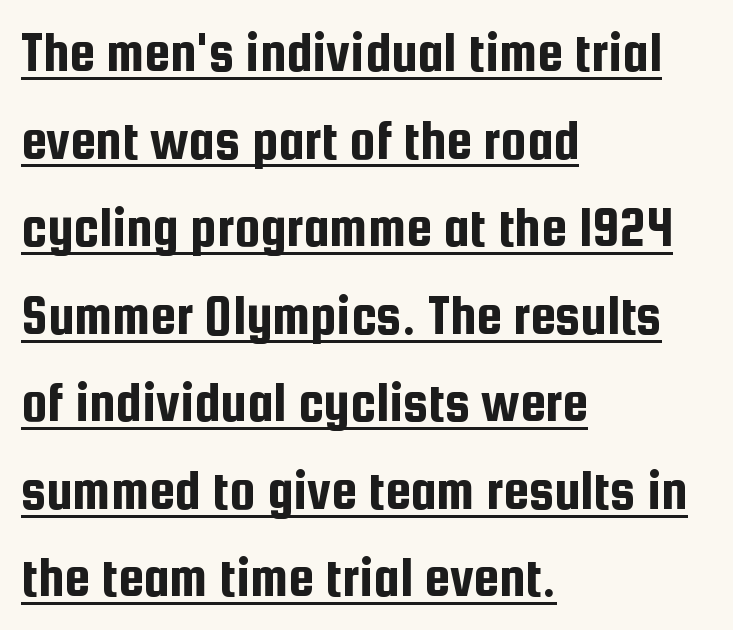
The image shows 58 px condensed sans-serif type, upright; set left-aligned, normal line spacing (1.51x), normal letter spacing, underlined; low stroke contrast and a medium x-height.
